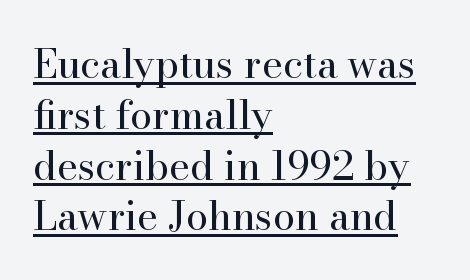
{"serif": "yes", "italic": "no", "bold": "no", "weight": "regular", "width": "normal", "stroke_contrast": "high", "x_height": "small", "monospaced": "no", "underline": "yes", "align": "left", "line_spacing": "normal", "line_spacing_ratio": 1.27, "letter_spacing": "normal", "letter_spacing_em": 0.0, "glyph_px": 40}
